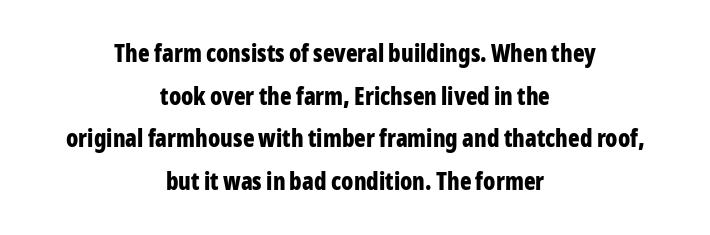
The image shows 24 px bold type, upright; set centered, line spacing 1.78x, normal letter spacing, not underlined.
